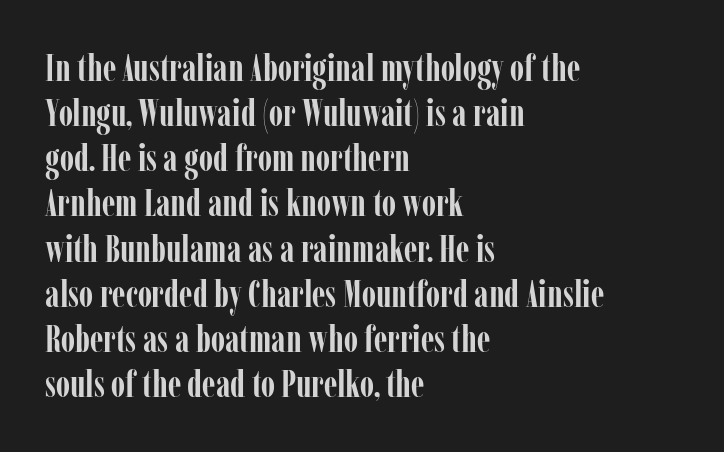
{"serif": "yes", "italic": "no", "bold": "yes", "weight": "semibold", "width": "condensed", "stroke_contrast": "low", "x_height": "medium", "monospaced": "no", "underline": "no", "align": "left", "line_spacing_ratio": 1.22, "letter_spacing": "normal", "letter_spacing_em": 0.0, "glyph_px": 37}
